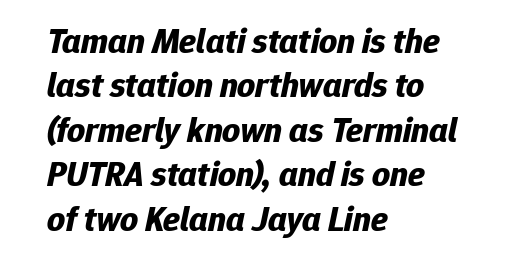
{"italic": "yes", "lean": "right", "slant_degrees": 12, "bold": "yes", "weight": "bold", "width": "normal", "stroke_contrast": "low", "x_height": "medium", "monospaced": "no", "underline": "no", "align": "left", "line_spacing": "normal", "line_spacing_ratio": 1.27, "letter_spacing": "normal", "letter_spacing_em": 0.0, "glyph_px": 35}
